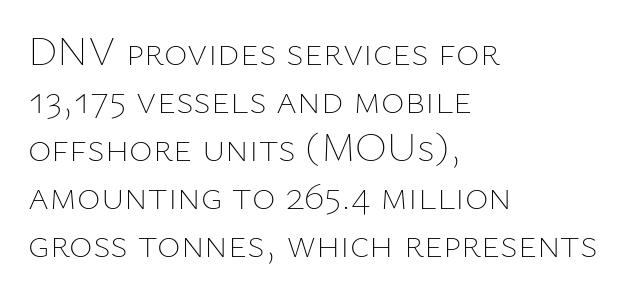
The image shows 40 px thin type, upright; set left-aligned, line spacing 1.2x, normal letter spacing, not underlined; low stroke contrast and a medium x-height.
